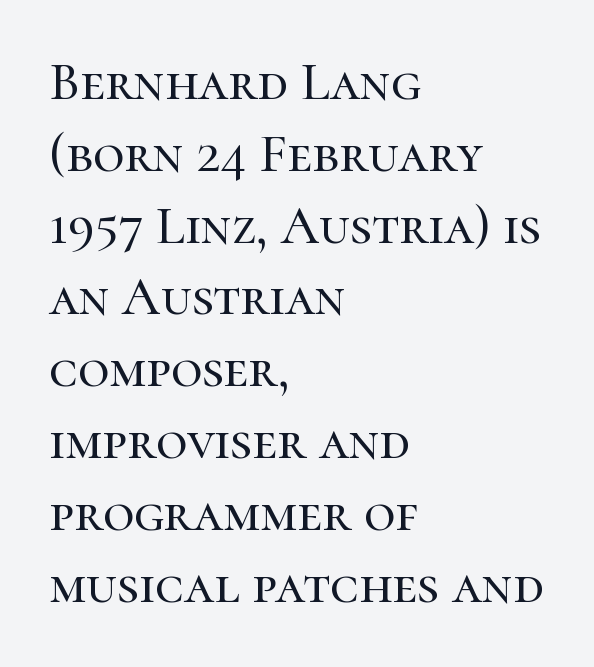
Teacher's note: observe the even left margin — that is flush-left alignment. Italic? Not at all — the glyphs are vertical. Lines of text with bare space underneath. Standard letterfit; no display-style spreading of the glyphs. Little horizontal feet cap the strokes, marking this as serif type.
